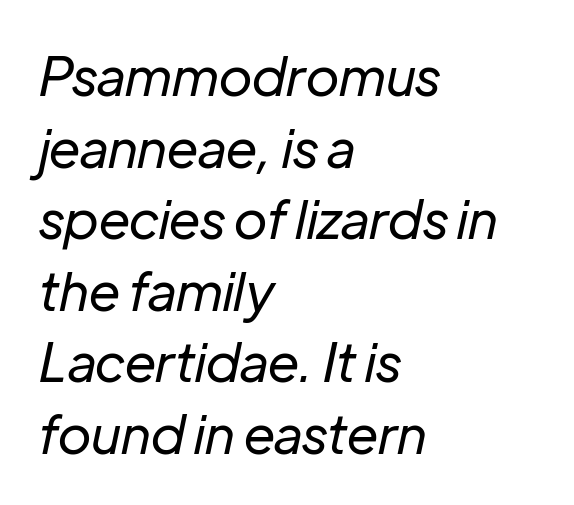
The image shows 53 px regular-weight type, italic (leaning right); set left-aligned, normal line spacing (1.35x), normal letter spacing, not underlined; low stroke contrast and a medium x-height.
